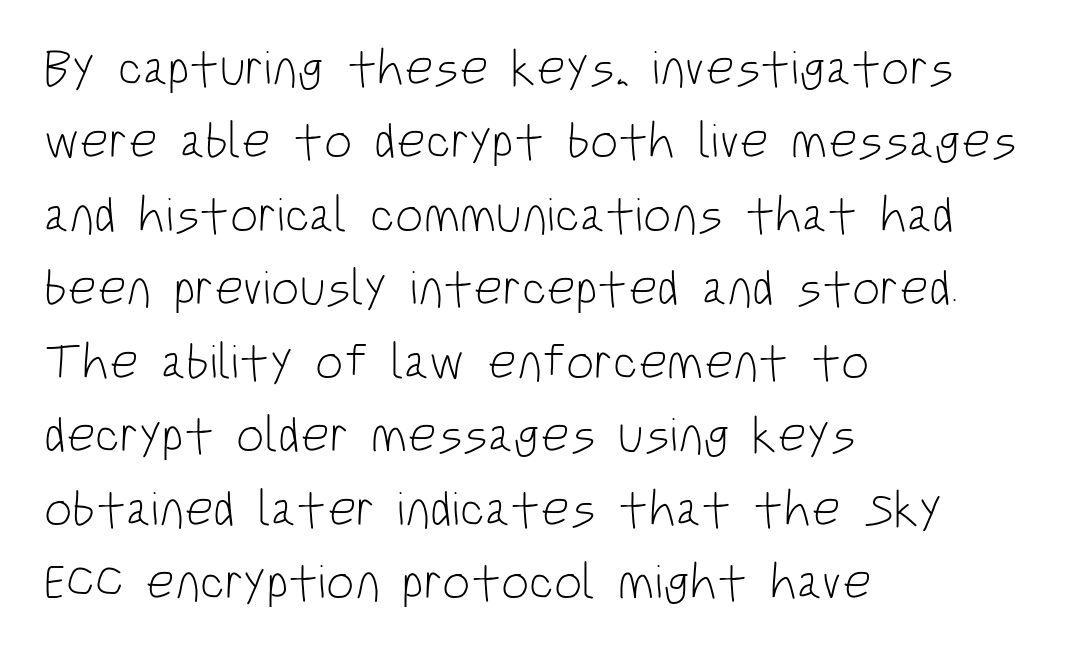
The image shows 50 px light, condensed sans-serif type, upright; set left-aligned, normal line spacing (1.47x), normal letter spacing, not underlined; low stroke contrast and a large x-height.
